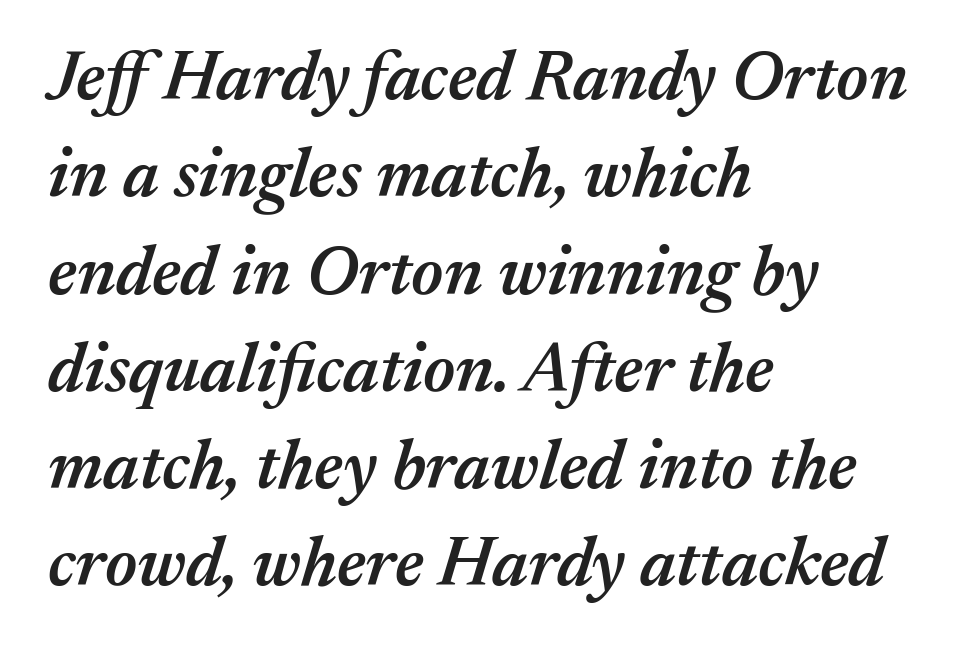
Q: Is the text bold? A: Semi-bold.
Q: Is the text italic (slanted)? A: Yes, it leans right by about 17 degrees.
Q: Is the text underlined? A: No.
Q: How is the paragraph aligned? A: Left-aligned.
Q: Is the spacing between letters normal or unusually wide? A: Normal.
Q: Is the spacing between lines tight, normal or loose? A: Normal.
Q: Width (condensed, normal, or wide)? A: Normal.
Q: Stroke contrast? A: Medium.
Q: x-height? A: Medium.
Q: Monospaced? A: No.
